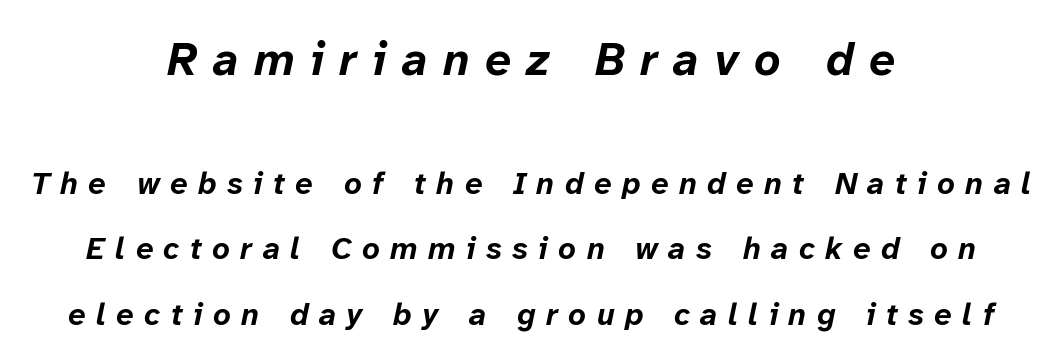
Substantial extra tracking has been applied to these lines. You could not count columns in this text — the font is proportionally spaced. If you measured baseline to baseline, you'd find a long distance. The passage shown leans; its letterforms are oblique. What weight is shown? A full bold with thick strokes.
